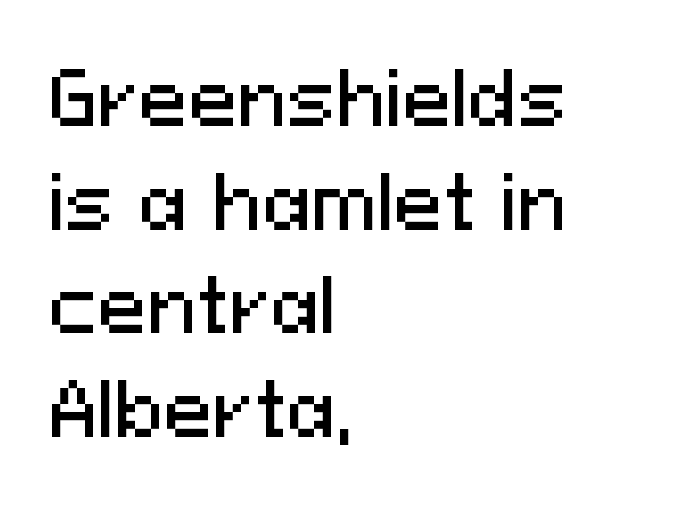
{"serif": "no", "italic": "no", "width": "normal", "stroke_contrast": "medium", "x_height": "medium", "monospaced": "no", "underline": "no", "align": "left", "line_spacing": "normal", "line_spacing_ratio": 1.4, "letter_spacing": "normal", "letter_spacing_em": 0.0, "glyph_px": 74}
